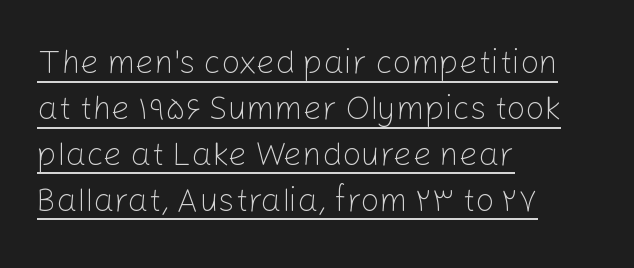
The image shows 33 px light sans-serif type, upright; set left-aligned, normal line spacing (1.39x), normal letter spacing, underlined; low stroke contrast and a medium x-height.
